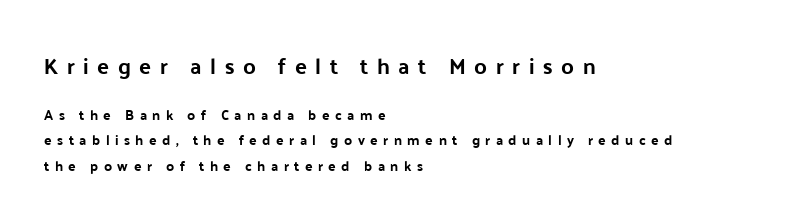
{"italic": "no", "underline": "no", "align": "left", "line_spacing_ratio": 1.8, "letter_spacing": "wide", "letter_spacing_em": 0.39, "larger_block": "first", "size_ratio": 1.57, "glyph_px": 22}
